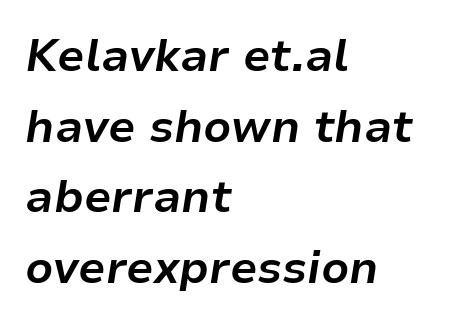
The image shows 45 px bold type, italic (leaning right); set left-aligned, normal line spacing (1.57x), normal letter spacing, not underlined; low stroke contrast and a medium x-height.
